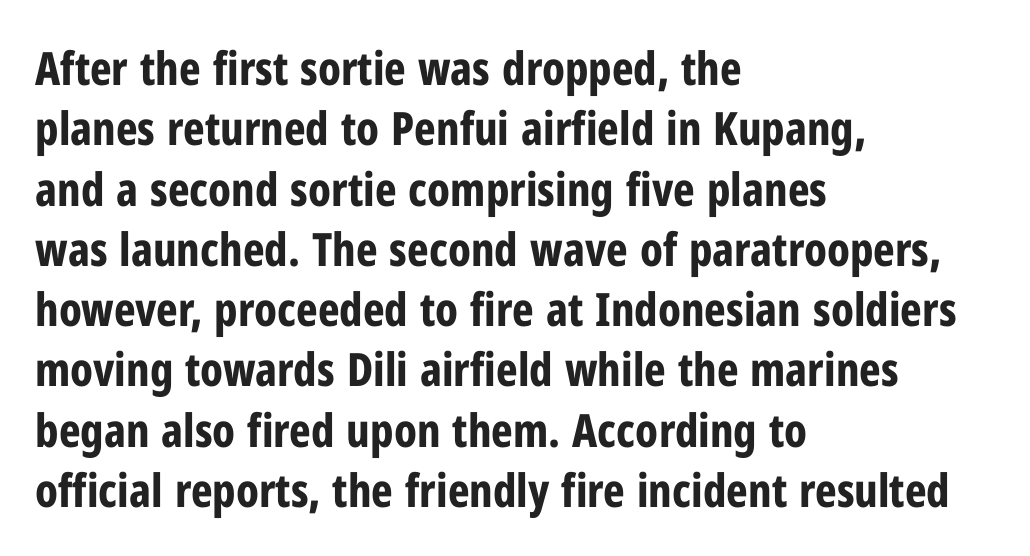
Horizontal bands of white between lines are of average thickness. Is this a sans? Yes — the strokes have no serifs. The passage is arranged the way most books set body copy — flush left. No italicization has been applied; the sample stays upright. Proportional: the letters do not fall into vertical columns.
